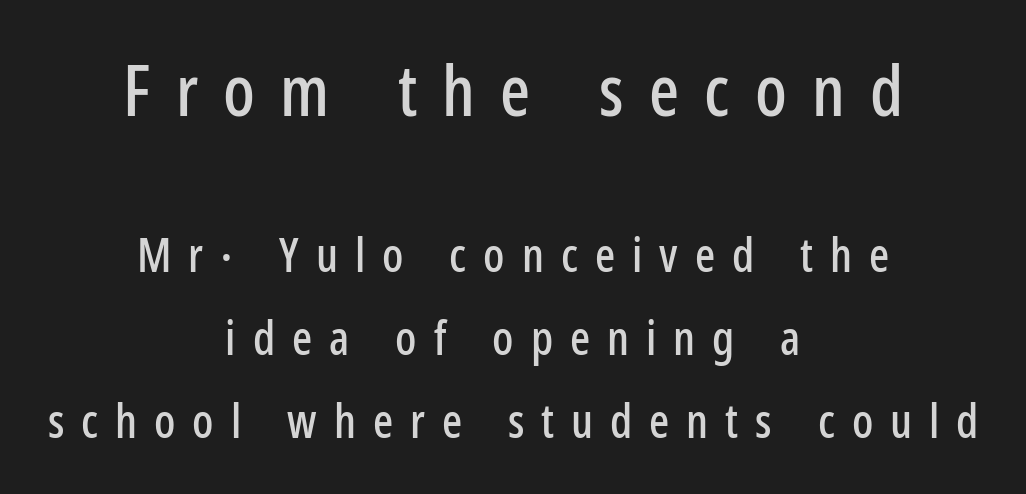
{"serif": "no", "italic": "no", "width": "condensed", "stroke_contrast": "low", "x_height": "medium", "monospaced": "no", "underline": "no", "align": "center", "line_spacing_ratio": 1.77, "letter_spacing": "wide", "letter_spacing_em": 0.36, "larger_block": "first", "size_ratio": 1.49, "glyph_px": 70}
